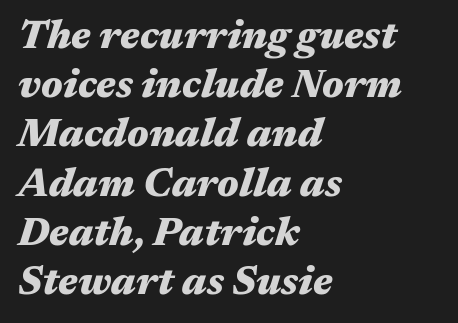
The image shows 40 px heavy, wide type, italic (leaning right); set left-aligned, line spacing 1.23x, normal letter spacing, not underlined; medium stroke contrast and a medium x-height.
